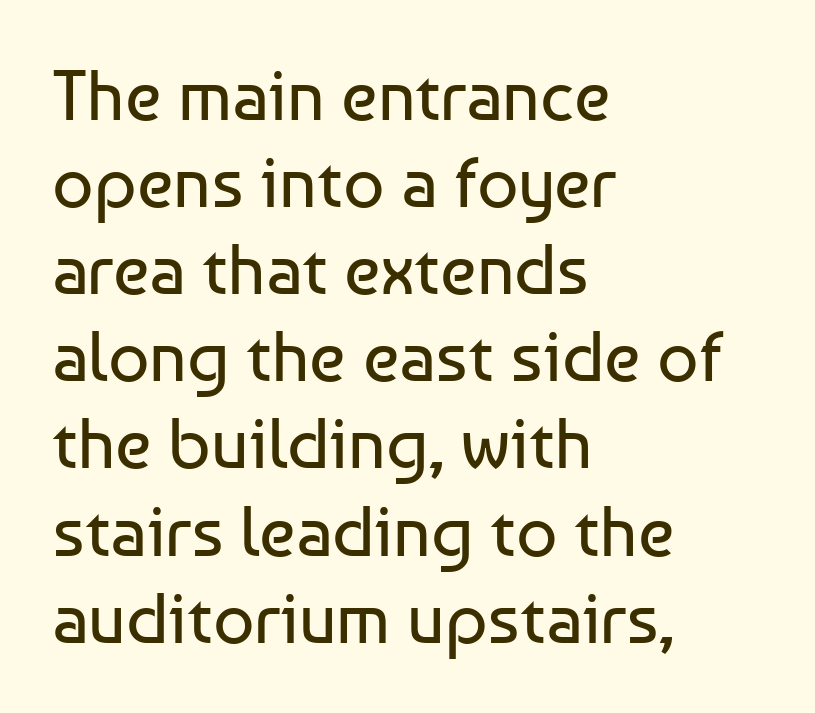
{"serif": "no", "italic": "no", "bold": "no", "weight": "regular", "width": "normal", "stroke_contrast": "low", "x_height": "medium", "monospaced": "no", "underline": "no", "align": "left", "line_spacing_ratio": 1.21, "letter_spacing": "normal", "letter_spacing_em": 0.0, "glyph_px": 72}
